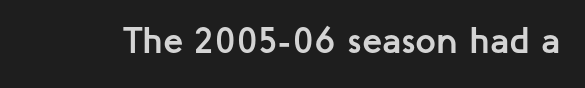
{"serif": "no", "italic": "no", "bold": "yes", "weight": "semibold", "width": "normal", "stroke_contrast": "low", "x_height": "medium", "monospaced": "no", "underline": "no", "letter_spacing": "normal", "letter_spacing_em": 0.0, "glyph_px": 37}
